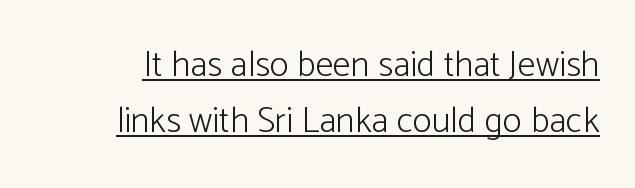
Q: Is the text bold? A: No.
Q: Is the text italic (slanted)? A: No, it is upright.
Q: Is the typeface a serif or a sans-serif typeface? A: Sans-serif.
Q: Is the text underlined? A: Yes.
Q: Is the spacing between letters normal or unusually wide? A: Normal.
Q: Is the spacing between lines tight, normal or loose? A: Normal.
Q: Width (condensed, normal, or wide)? A: Normal.
Q: Stroke contrast? A: Low.
Q: x-height? A: Medium.
Q: Monospaced? A: No.
